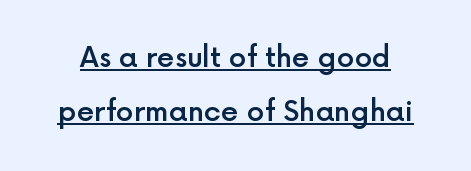
The image shows 28 px semibold sans-serif type, upright; set loose line spacing (1.92x), normal letter spacing, underlined; a medium x-height.
